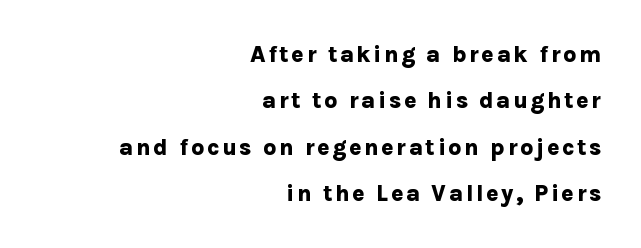
Q: Is the text bold? A: Yes.
Q: Is the text italic (slanted)? A: No, it is upright.
Q: Is the text underlined? A: No.
Q: How is the paragraph aligned? A: Right-aligned.
Q: Is the spacing between lines tight, normal or loose? A: Loose.
